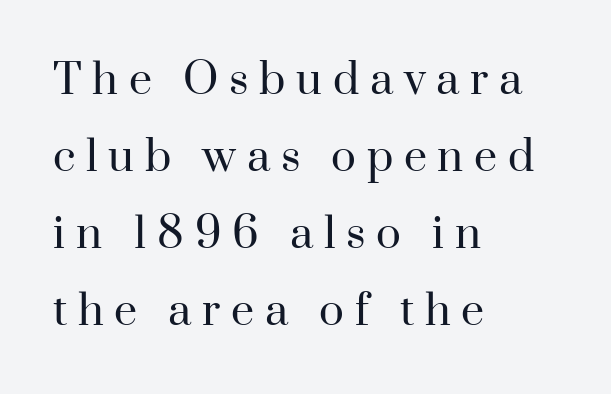
{"serif": "yes", "italic": "no", "bold": "no", "weight": "regular", "width": "normal", "stroke_contrast": "high", "x_height": "small", "monospaced": "no", "underline": "no", "align": "left", "line_spacing_ratio": 1.88, "letter_spacing": "wide", "letter_spacing_em": 0.26, "glyph_px": 41}
